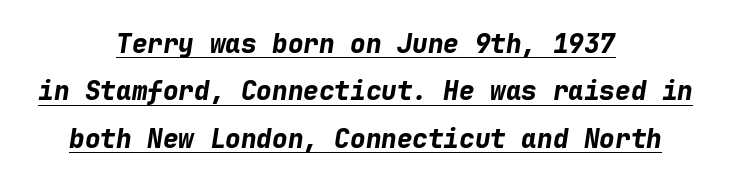
The image shows 26 px bold type, italic (leaning right); set centered, line spacing 1.82x, normal letter spacing, underlined.
